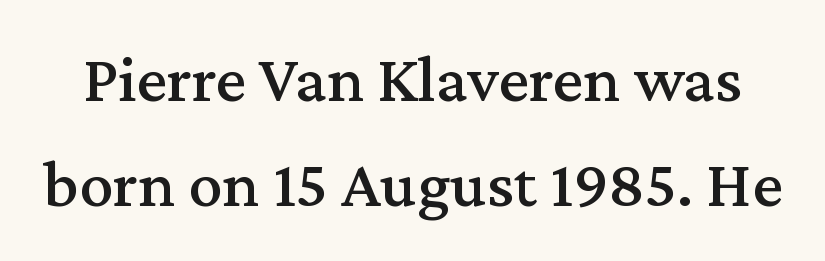
{"serif": "yes", "italic": "no", "width": "normal", "stroke_contrast": "medium", "x_height": "medium", "monospaced": "no", "underline": "no", "line_spacing": "normal", "line_spacing_ratio": 1.54, "letter_spacing": "normal", "letter_spacing_em": 0.0, "glyph_px": 68}
